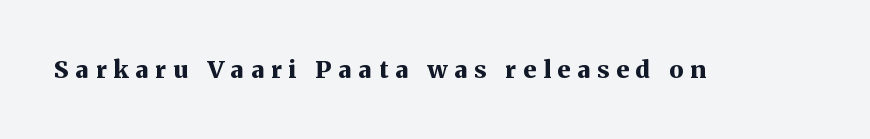
Q: Is the text bold? A: Yes.
Q: Is the text italic (slanted)? A: No, it is upright.
Q: Is the text underlined? A: No.
Q: Is the spacing between letters normal or unusually wide? A: Unusually wide.
